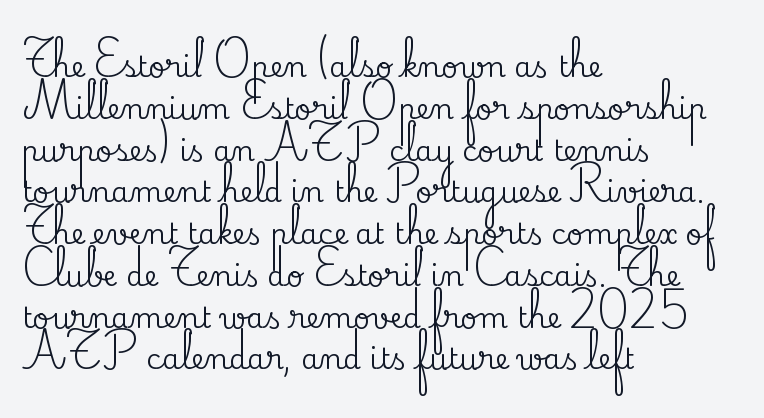
{"serif": "yes", "italic": "no", "width": "normal", "stroke_contrast": "medium", "x_height": "small", "monospaced": "no", "underline": "no", "align": "left", "line_spacing": "normal", "line_spacing_ratio": 1.44, "letter_spacing": "normal", "letter_spacing_em": 0.0, "glyph_px": 29}
